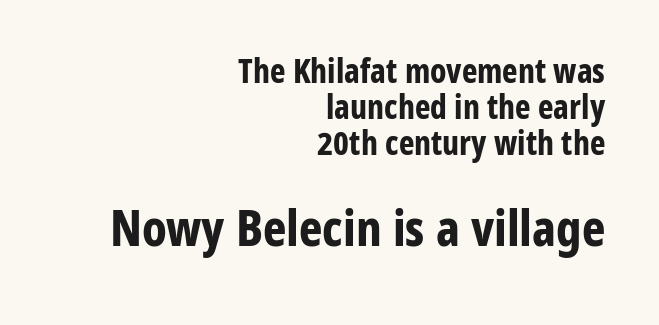
Q: Is the text bold? A: Yes.
Q: Is the text italic (slanted)? A: No, it is upright.
Q: Is the typeface a serif or a sans-serif typeface? A: Sans-serif.
Q: Is the text underlined? A: No.
Q: How is the paragraph aligned? A: Right-aligned.
Q: Is the spacing between letters normal or unusually wide? A: Normal.
Q: Is the spacing between lines tight, normal or loose? A: Tight.
Q: Which block of text is set in a larger size, the first (top) or the second (bottom)? A: The second (bottom) one.
Q: Width (condensed, normal, or wide)? A: Condensed.
Q: Stroke contrast? A: Low.
Q: x-height? A: Medium.
Q: Monospaced? A: No.
